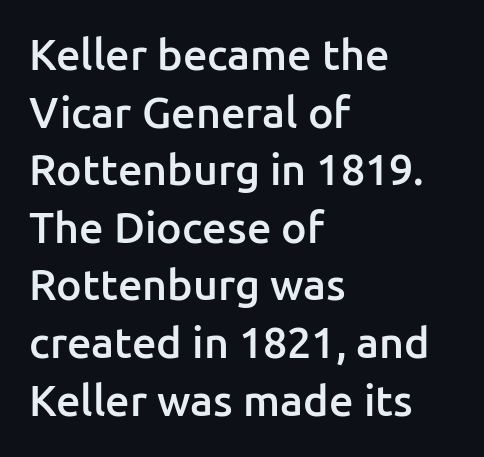
{"serif": "no", "italic": "no", "bold": "semi", "weight": "semibold", "width": "normal", "stroke_contrast": "low", "x_height": "medium", "monospaced": "no", "underline": "no", "align": "left", "line_spacing": "normal", "line_spacing_ratio": 1.34, "letter_spacing": "normal", "letter_spacing_em": 0.0, "glyph_px": 43}
